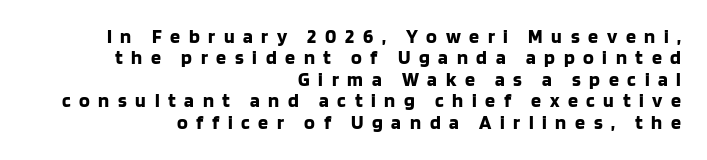
Teacher's note: observe the even right margin — that is flush-right alignment. Characters remain perfectly vertical along every line. The vertical gap from one line to the next is small. Its strokes are broad and dark, the hallmark of bold type.
